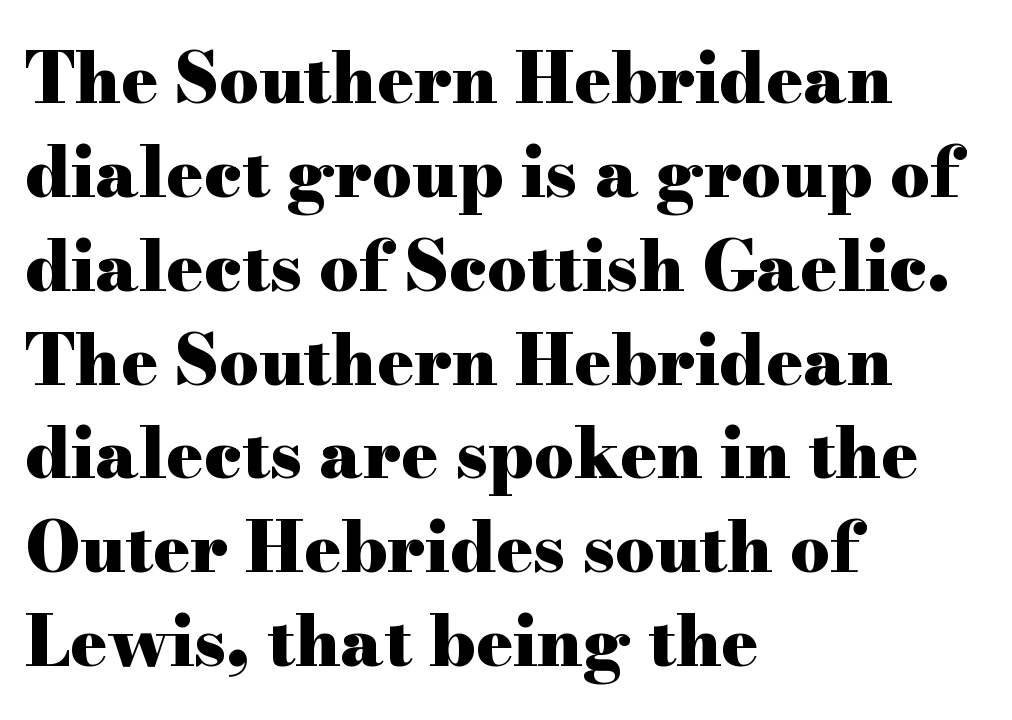
{"serif": "yes", "italic": "no", "bold": "yes", "weight": "heavy", "width": "wide", "stroke_contrast": "high", "x_height": "small", "monospaced": "no", "underline": "no", "align": "left", "line_spacing": "normal", "line_spacing_ratio": 1.36, "letter_spacing": "normal", "letter_spacing_em": 0.0, "glyph_px": 69}
